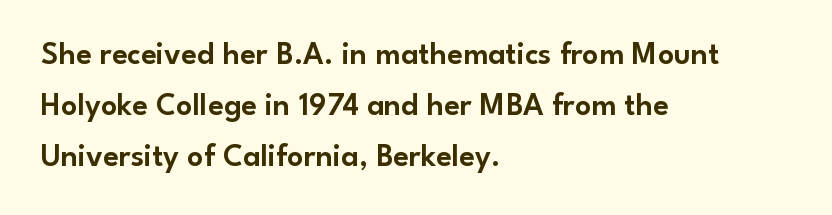
The image shows 32 px sans-serif type, upright; set left-aligned, normal line spacing (1.59x), normal letter spacing, not underlined; low stroke contrast and a small x-height.
